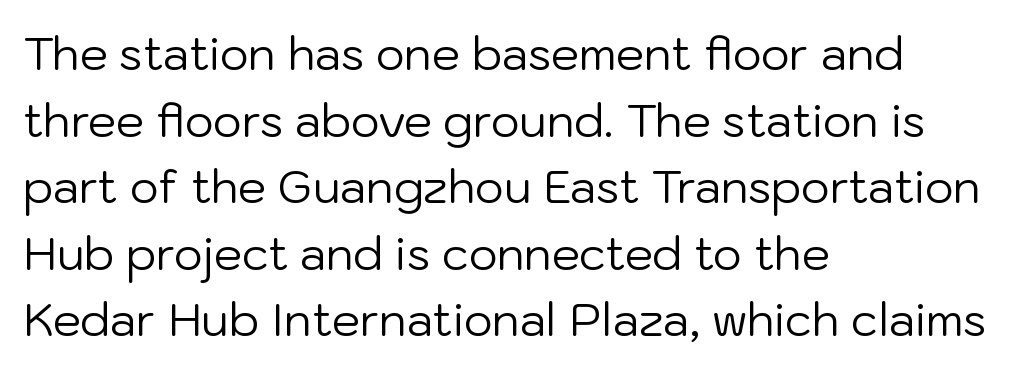
The image shows 45 px regular-weight sans-serif type, upright; set left-aligned, normal line spacing (1.48x), normal letter spacing, not underlined; low stroke contrast and a medium x-height.
